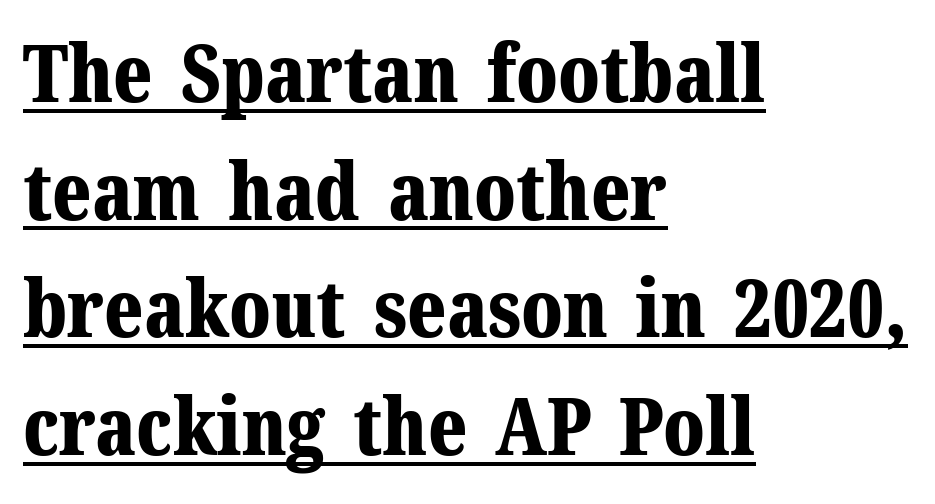
The image shows 79 px bold serif type, upright; set left-aligned, normal line spacing (1.49x), normal letter spacing, underlined; medium stroke contrast and a medium x-height.
